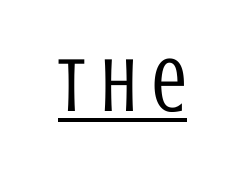
{"serif": "no", "italic": "no", "bold": "no", "weight": "regular", "width": "condensed", "stroke_contrast": "low", "x_height": "large", "monospaced": "no", "underline": "yes", "letter_spacing": "wide", "letter_spacing_em": 0.2, "glyph_px": 77}
